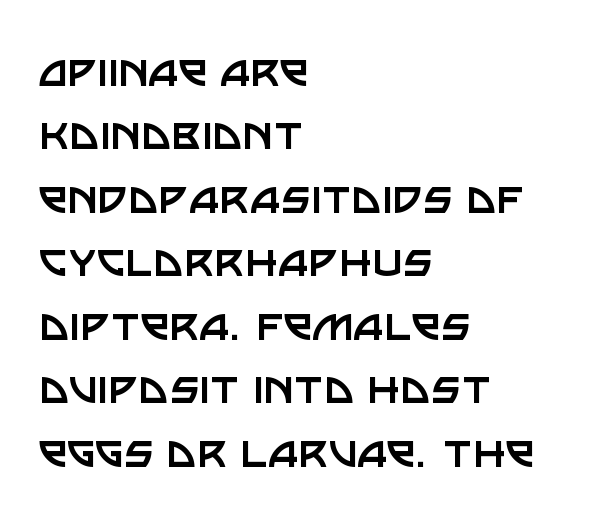
Q: Is the text bold? A: No.
Q: Is the text italic (slanted)? A: No, it is upright.
Q: Is the typeface a serif or a sans-serif typeface? A: Sans-serif.
Q: Is the text underlined? A: No.
Q: How is the paragraph aligned? A: Left-aligned.
Q: Is the spacing between letters normal or unusually wide? A: Normal.
Q: Width (condensed, normal, or wide)? A: Normal.
Q: Stroke contrast? A: Low.
Q: x-height? A: Large.
Q: Monospaced? A: No.
